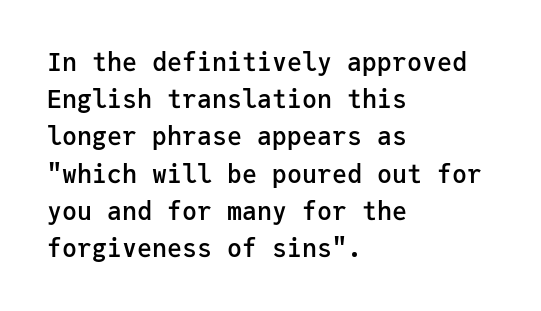
The image shows 25 px text type, upright; set left-aligned, normal line spacing (1.49x), normal letter spacing, not underlined.
